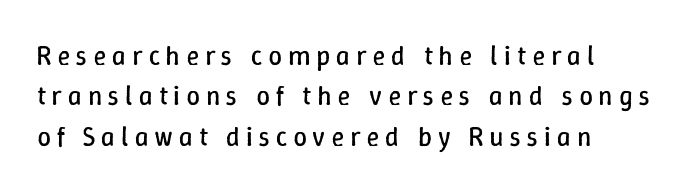
Q: Is the text bold? A: No.
Q: Is the text italic (slanted)? A: No, it is upright.
Q: Is the text underlined? A: No.
Q: How is the paragraph aligned? A: Left-aligned.
Q: Is the spacing between letters normal or unusually wide? A: Unusually wide.
Q: Is the spacing between lines tight, normal or loose? A: Normal.
